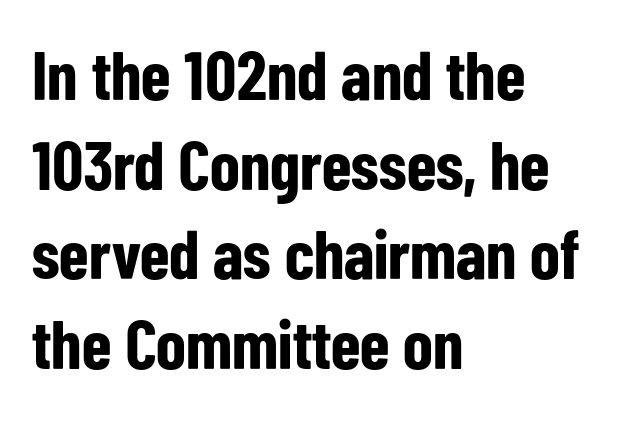
The image shows 69 px bold, condensed sans-serif type, upright; set left-aligned, normal line spacing (1.3x), normal letter spacing, not underlined; low stroke contrast and a medium x-height.
